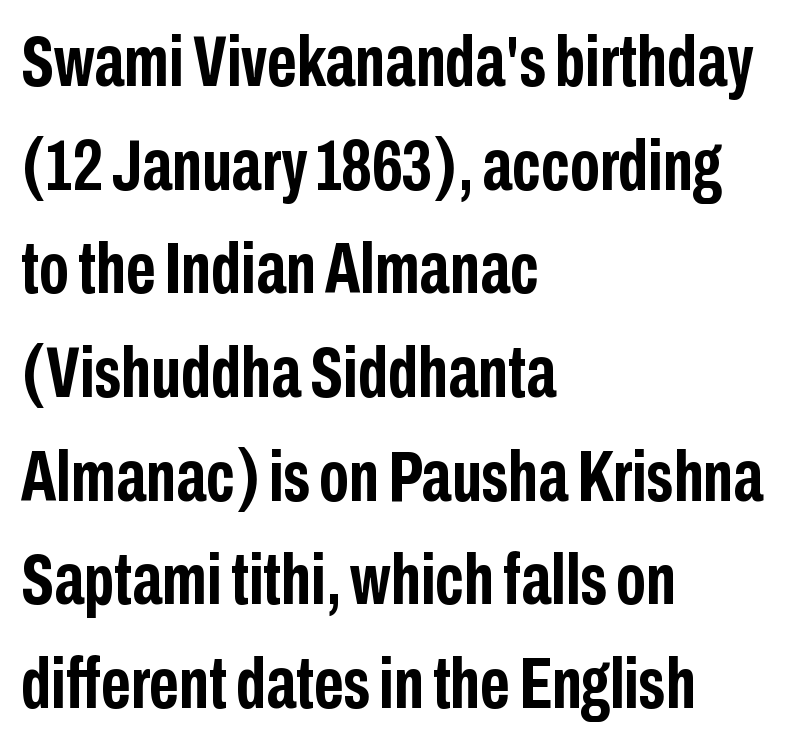
Each word holds together tightly as a unit, with standard inter-letter gaps. Is there any slant? The stems are plumb. Type style note: lacks serifs. On the weight axis this lands at bold, roughly 700.
